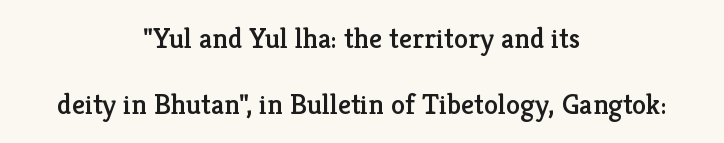
How are the letters spaced? Ordinarily, with no added tracking. This sample trades compactness for vertical openness between lines. Unmarked baselines from the first word to the last. These lines are centered, leaving both edges ragged.
